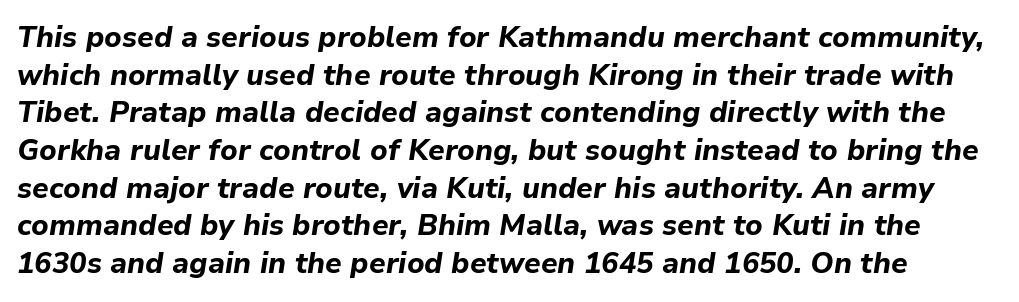
Q: Is the text bold? A: Yes.
Q: Is the text italic (slanted)? A: Yes, it leans right by about 9 degrees.
Q: Is the text underlined? A: No.
Q: Is the spacing between letters normal or unusually wide? A: Normal.
Q: Is the spacing between lines tight, normal or loose? A: Normal.
Q: Width (condensed, normal, or wide)? A: Normal.
Q: Stroke contrast? A: Low.
Q: x-height? A: Medium.
Q: Monospaced? A: No.
